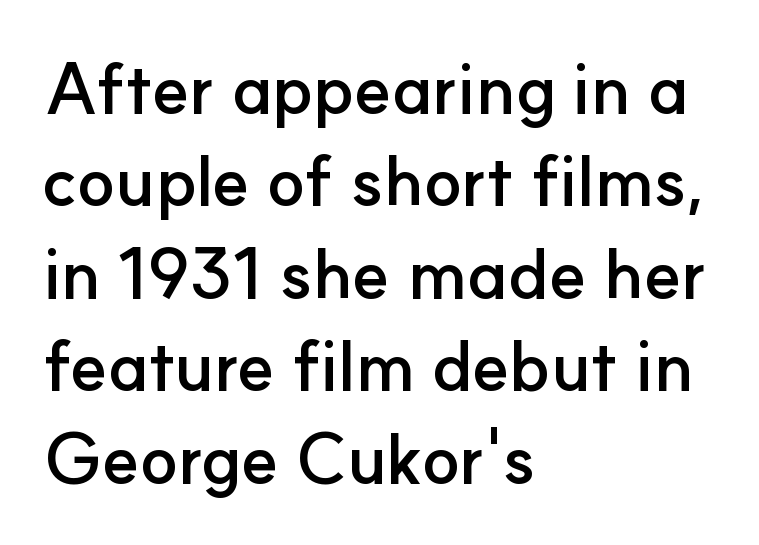
The image shows 70 px semibold sans-serif type, upright; set left-aligned, normal line spacing (1.32x), normal letter spacing, not underlined; low stroke contrast and a small x-height.
